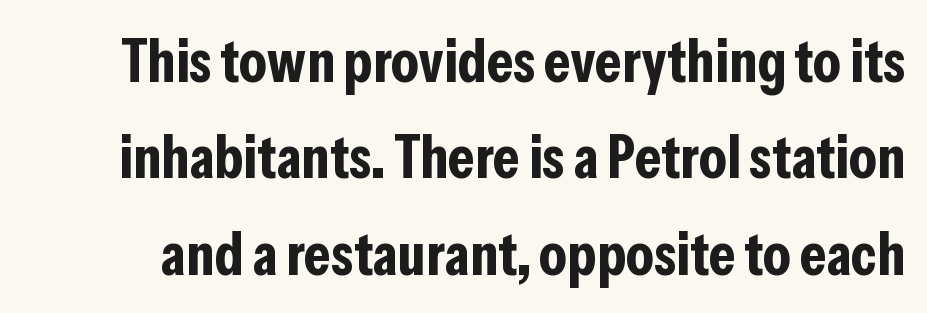
Q: Is the text bold? A: Yes.
Q: Is the text italic (slanted)? A: No, it is upright.
Q: Is the typeface a serif or a sans-serif typeface? A: Sans-serif.
Q: Is the text underlined? A: No.
Q: Is the spacing between letters normal or unusually wide? A: Normal.
Q: Is the spacing between lines tight, normal or loose? A: Normal.
Q: Width (condensed, normal, or wide)? A: Condensed.
Q: Stroke contrast? A: Low.
Q: x-height? A: Medium.
Q: Monospaced? A: No.
